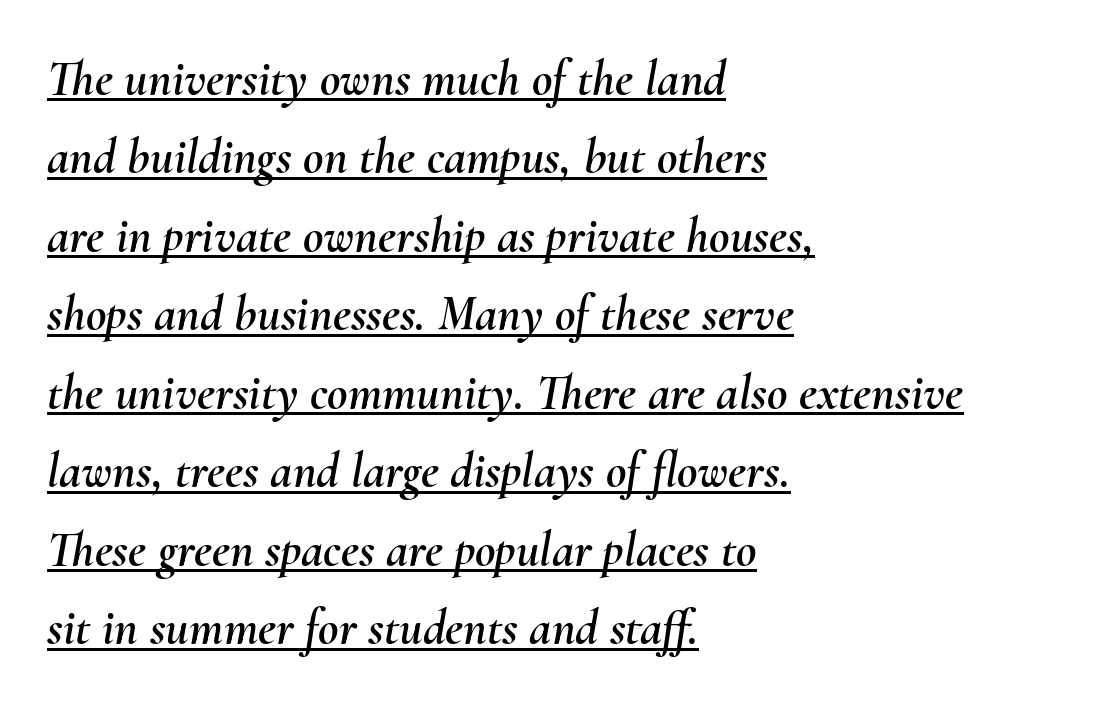
The rendering uses natural spacing where letterforms have individual widths. This rendering features underlined lettering. This sample is left-justified, so line endings fall wherever the words run out. The horizontal fit of the characters is conventional and even. Style check: oblique.
